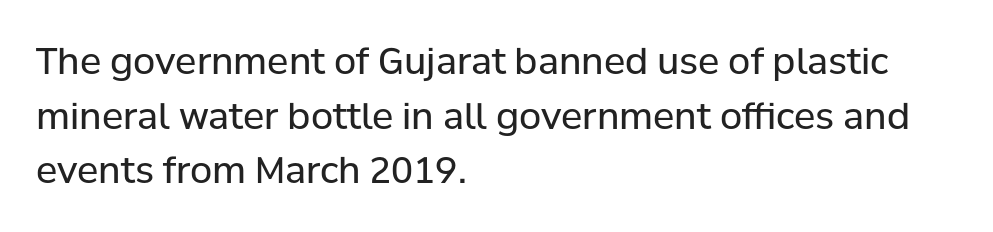
The image shows 36 px regular-weight sans-serif type, upright; set left-aligned, normal line spacing (1.52x), normal letter spacing, not underlined; low stroke contrast and a medium x-height.
